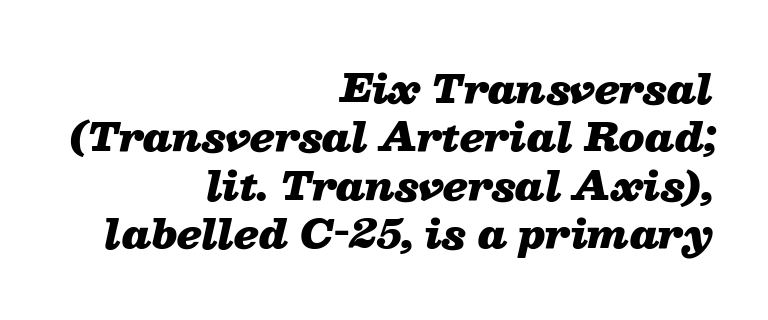
{"italic": "yes", "lean": "right", "slant_degrees": 13, "bold": "yes", "weight": "heavy", "width": "wide", "stroke_contrast": "low", "x_height": "medium", "monospaced": "no", "underline": "no", "align": "right", "line_spacing": "normal", "line_spacing_ratio": 1.27, "letter_spacing": "normal", "letter_spacing_em": 0.0, "glyph_px": 38}
